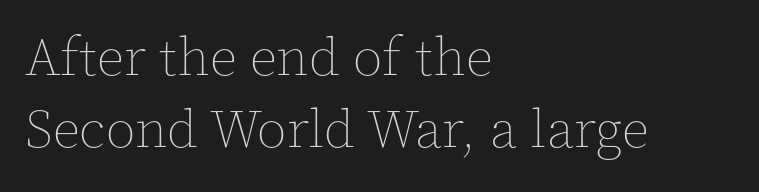
Glance below the letters and you will spot only blank space. Glyph-to-glyph distance matches everyday printed text. Stems and bowls with no extra thickness — not bold. The lines in this sample share a left origin and differ only in where they stop. Posture: upright roman. Character widths vary here, with narrow letters taking less room than wide ones.
